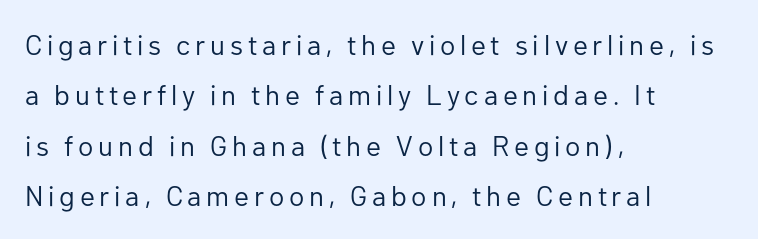
These lines are set flush left with a ragged right edge. The face used here is proportionally spaced, like ordinary book or web type. Note: no serifs on the glyphs. Every character sits straight up, as roman type does. A quiet, ordinary-to-light weight characterises the typeface.
